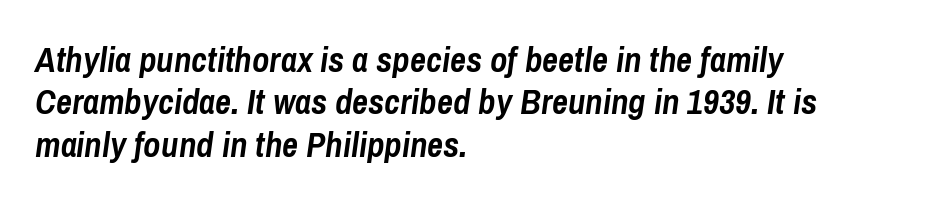
Q: Is the text bold? A: Yes.
Q: Is the text italic (slanted)? A: Yes, it leans right by about 8 degrees.
Q: Is the text underlined? A: No.
Q: How is the paragraph aligned? A: Left-aligned.
Q: Is the spacing between letters normal or unusually wide? A: Normal.
Q: Width (condensed, normal, or wide)? A: Condensed.
Q: Stroke contrast? A: Low.
Q: x-height? A: Medium.
Q: Monospaced? A: No.
